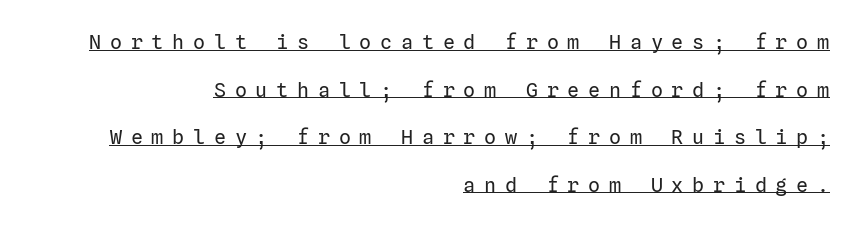
Widely set lines give the paragraph a tall, airy silhouette. Italic? Not at all — the glyphs are vertical. Notice how a bar underscores the lettering throughout. The cut favours lightness, reaching ordinary text weight at its darkest. The setting favours the right margin, as signatures and pull-quotes sometimes do. Caption: expanded tracking, letters set apart.
